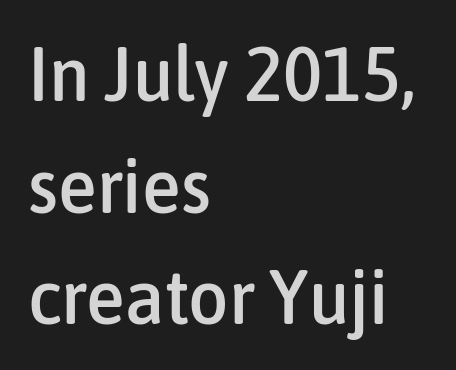
The image shows 78 px condensed sans-serif type, upright; set left-aligned, normal line spacing (1.43x), normal letter spacing, not underlined; low stroke contrast and a medium x-height.
